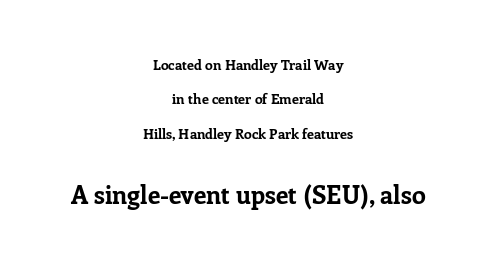
Does the lettering tilt? It doesn't — this is upright. The passage shown has conventional tracking throughout. Compared with a flush-left layout, this one balances lines on the center instead. Plain, unruled lines of type.
